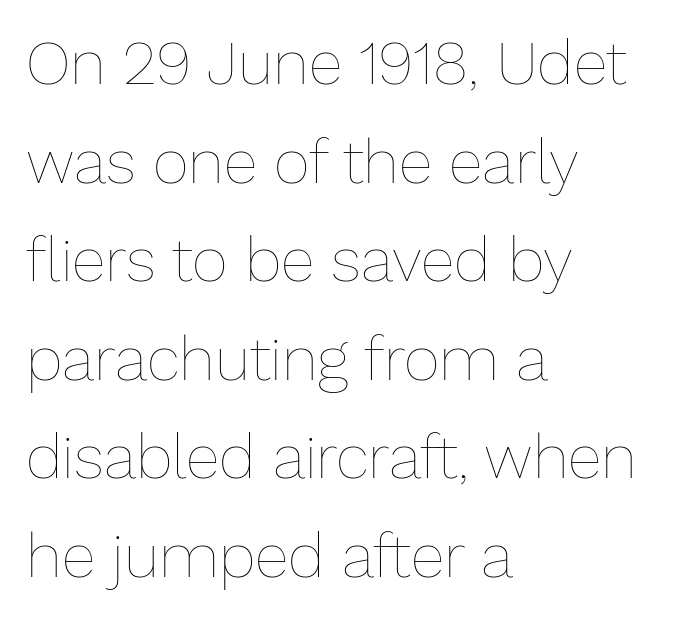
Q: Is the text bold? A: No.
Q: Is the text italic (slanted)? A: No, it is upright.
Q: Is the text underlined? A: No.
Q: How is the paragraph aligned? A: Left-aligned.
Q: Is the spacing between letters normal or unusually wide? A: Normal.
Q: Is the spacing between lines tight, normal or loose? A: Normal.
Q: Width (condensed, normal, or wide)? A: Normal.
Q: Stroke contrast? A: Low.
Q: x-height? A: Medium.
Q: Monospaced? A: No.
